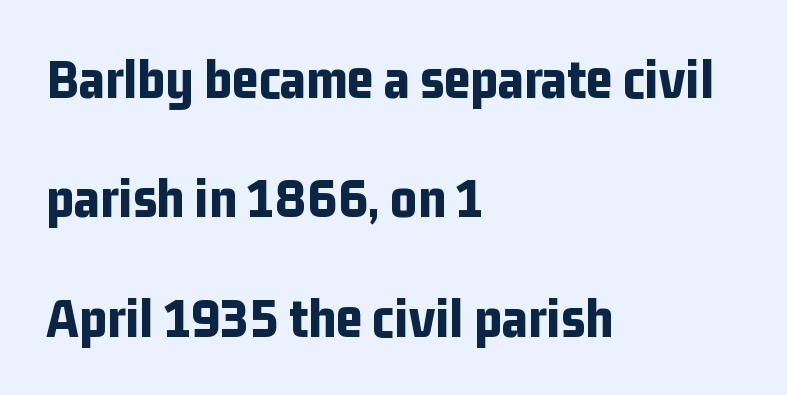
Q: Is the text bold? A: Yes.
Q: Is the text italic (slanted)? A: No, it is upright.
Q: Is the typeface a serif or a sans-serif typeface? A: Sans-serif.
Q: Is the text underlined? A: No.
Q: How is the paragraph aligned? A: Left-aligned.
Q: Is the spacing between letters normal or unusually wide? A: Normal.
Q: Is the spacing between lines tight, normal or loose? A: Loose.
Q: Width (condensed, normal, or wide)? A: Condensed.
Q: Stroke contrast? A: Low.
Q: x-height? A: Medium.
Q: Monospaced? A: No.
